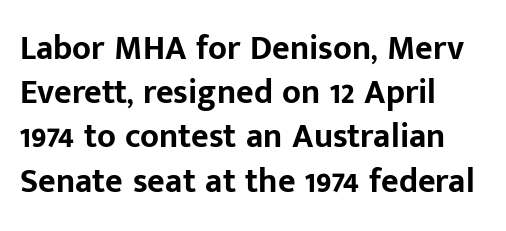
The image shows 34 px bold sans-serif type, upright; set left-aligned, normal line spacing (1.3x), normal letter spacing, not underlined; low stroke contrast and a medium x-height.
